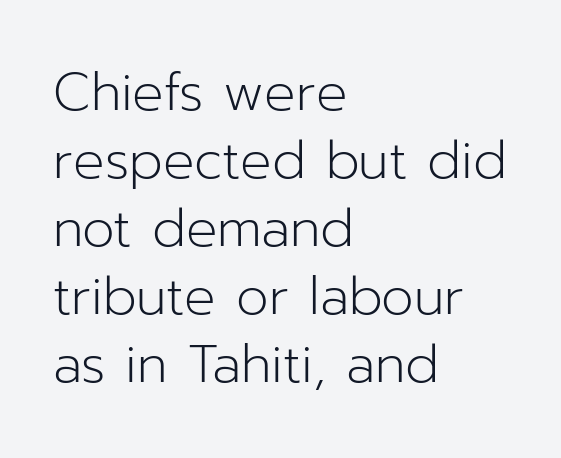
{"serif": "no", "italic": "no", "bold": "no", "weight": "light", "width": "normal", "stroke_contrast": "low", "x_height": "medium", "monospaced": "no", "underline": "no", "align": "left", "line_spacing": "normal", "line_spacing_ratio": 1.31, "letter_spacing": "normal", "letter_spacing_em": 0.0, "glyph_px": 52}
